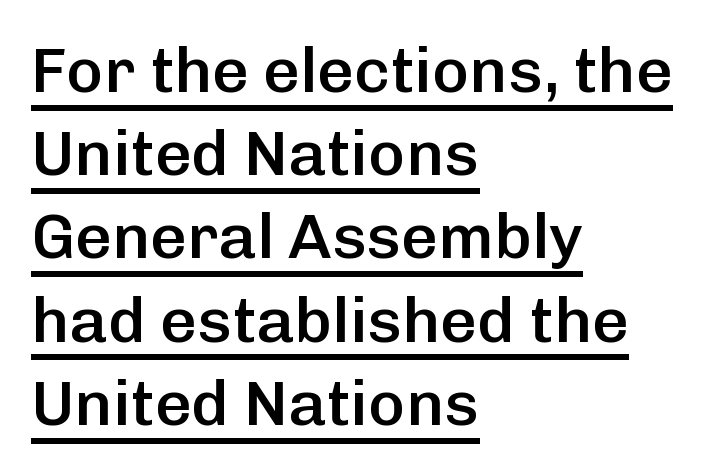
{"serif": "no", "italic": "no", "bold": "semi", "weight": "semibold", "width": "normal", "stroke_contrast": "low", "x_height": "medium", "monospaced": "no", "underline": "yes", "align": "left", "line_spacing": "normal", "line_spacing_ratio": 1.3, "letter_spacing": "normal", "letter_spacing_em": 0.0, "glyph_px": 64}
